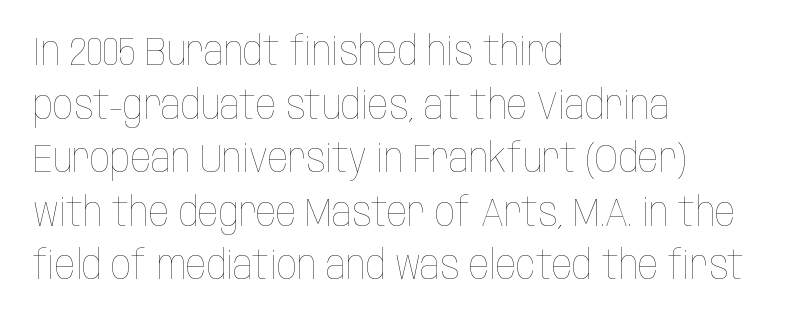
Typeset ragged right — the left edge is the straight one. Compared with a typical body face, this is equally light or lighter still. Beneath every word, the page is bare. A typesetter would call this proportional, since set widths differ per character. The lettering stays uniformly vertical, giving the passage a roman look. The vertical gap from one line to the next is medium.
